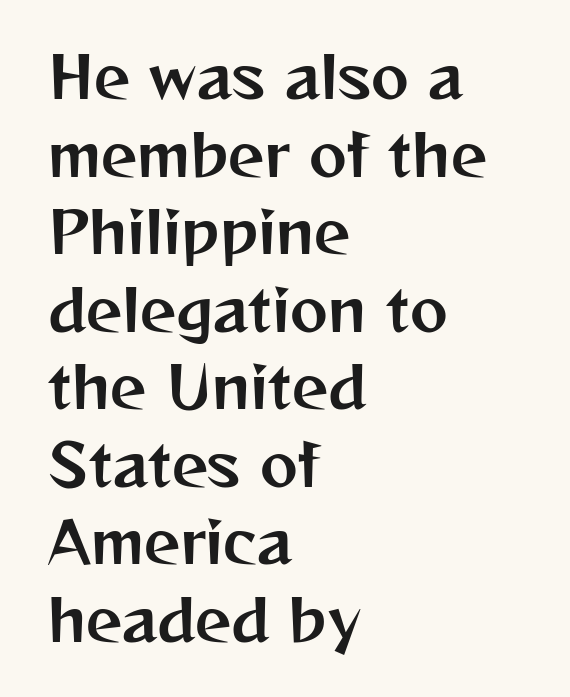
The image shows 57 px sans-serif type, upright; set left-aligned, normal line spacing (1.36x), normal letter spacing, not underlined; medium stroke contrast and a medium x-height.
